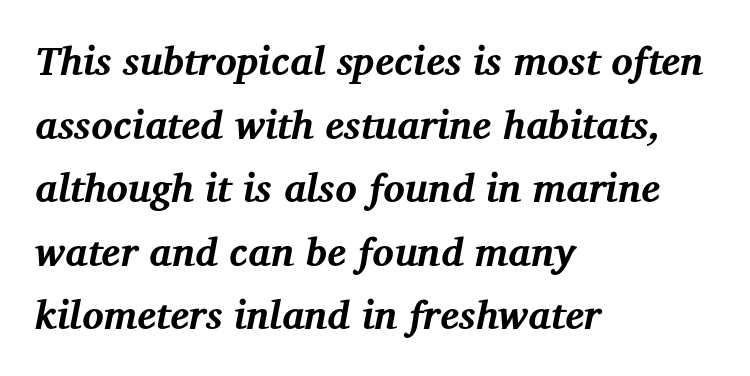
The image shows 40 px bold serif type, italic (leaning right); set left-aligned, normal line spacing (1.59x), normal letter spacing, not underlined; medium stroke contrast and a medium x-height.
